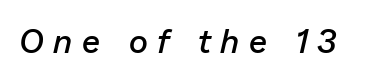
Q: Is the text bold? A: Semi-bold.
Q: Is the text italic (slanted)? A: Yes, it leans right by about 13 degrees.
Q: Is the text underlined? A: No.
Q: Is the spacing between letters normal or unusually wide? A: Unusually wide.
Q: Width (condensed, normal, or wide)? A: Normal.
Q: Stroke contrast? A: Low.
Q: x-height? A: Medium.
Q: Monospaced? A: No.
